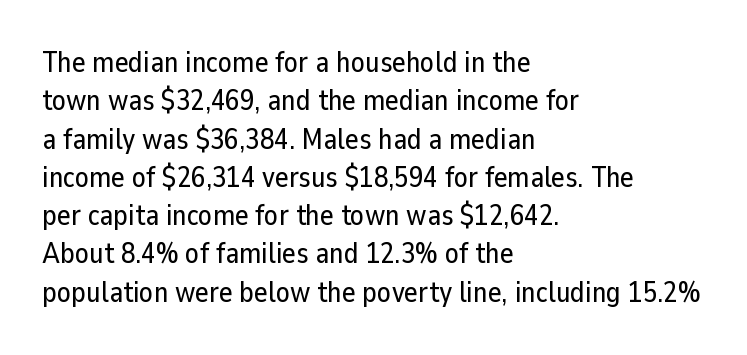
The image shows 29 px sans-serif type, upright; set left-aligned, normal line spacing (1.32x), normal letter spacing, not underlined; low stroke contrast and a medium x-height.
